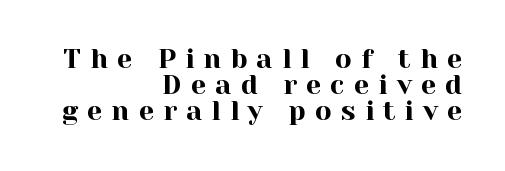
The image shows 27 px text type, upright; set right-aligned, tight line spacing (0.97x), unusually wide letter spacing (+0.34 em), not underlined.
